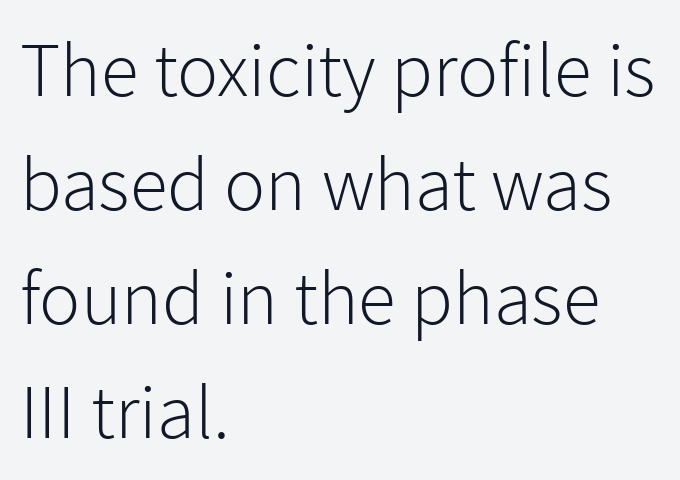
{"serif": "no", "italic": "no", "bold": "no", "weight": "light", "width": "normal", "stroke_contrast": "low", "x_height": "medium", "monospaced": "no", "underline": "no", "align": "left", "line_spacing": "normal", "line_spacing_ratio": 1.48, "letter_spacing": "normal", "letter_spacing_em": 0.0, "glyph_px": 77}
